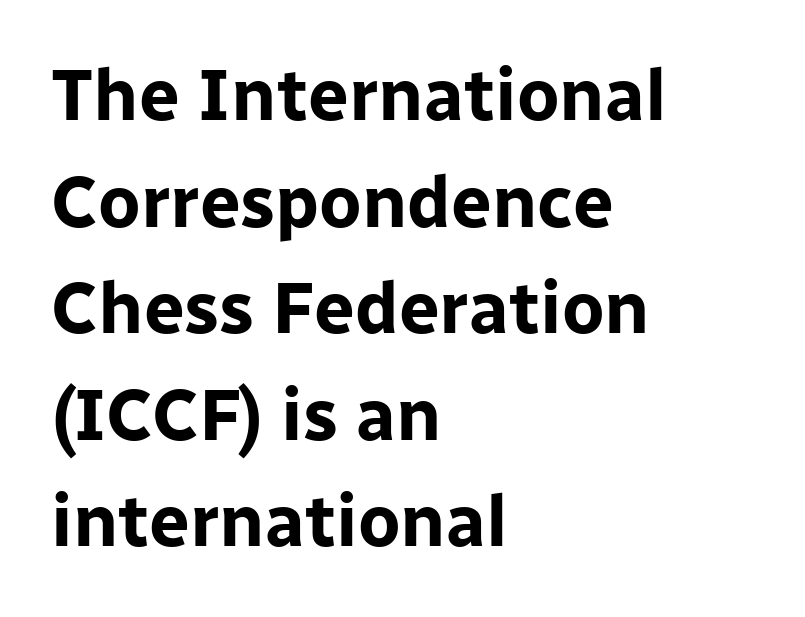
The image shows 72 px bold sans-serif type, upright; set left-aligned, normal line spacing (1.48x), normal letter spacing, not underlined; low stroke contrast and a medium x-height.
